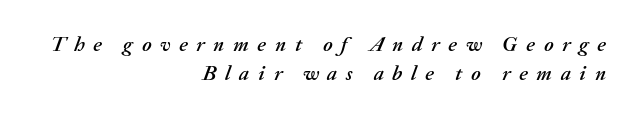
{"italic": "yes", "lean": "right", "slant_degrees": 20, "underline": "no", "align": "right", "line_spacing": "normal", "line_spacing_ratio": 1.37, "letter_spacing": "wide", "letter_spacing_em": 0.41, "glyph_px": 21}
